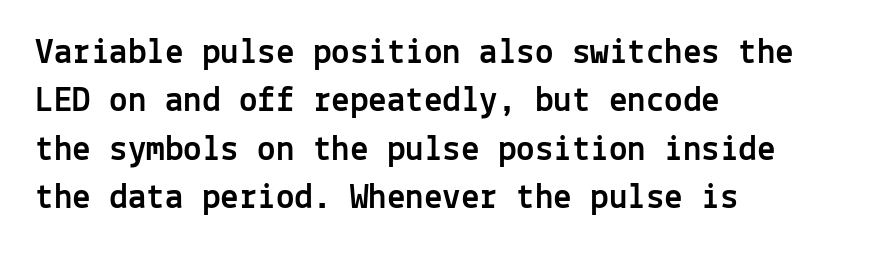
{"serif": "no", "italic": "no", "width": "normal", "x_height": "medium", "monospaced": "yes", "underline": "no", "align": "left", "line_spacing": "normal", "line_spacing_ratio": 1.31, "letter_spacing": "normal", "letter_spacing_em": 0.0, "glyph_px": 37}
